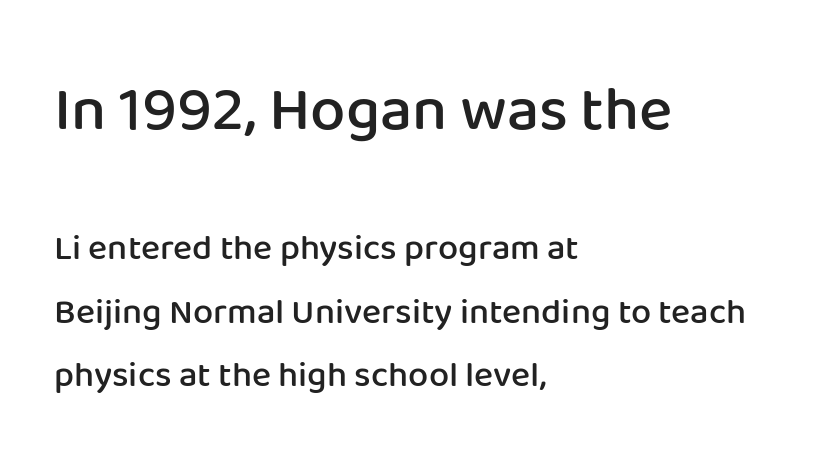
If you drew a ruler down the left edge, every line would touch it. Does extra space separate the letters? No, they use regular spacing. Weight: semibold (demi). No feet cap the strokes, marking this as sans-serif type. The area under the type is left untouched. The emphasis by scale lands on block number one, above.
